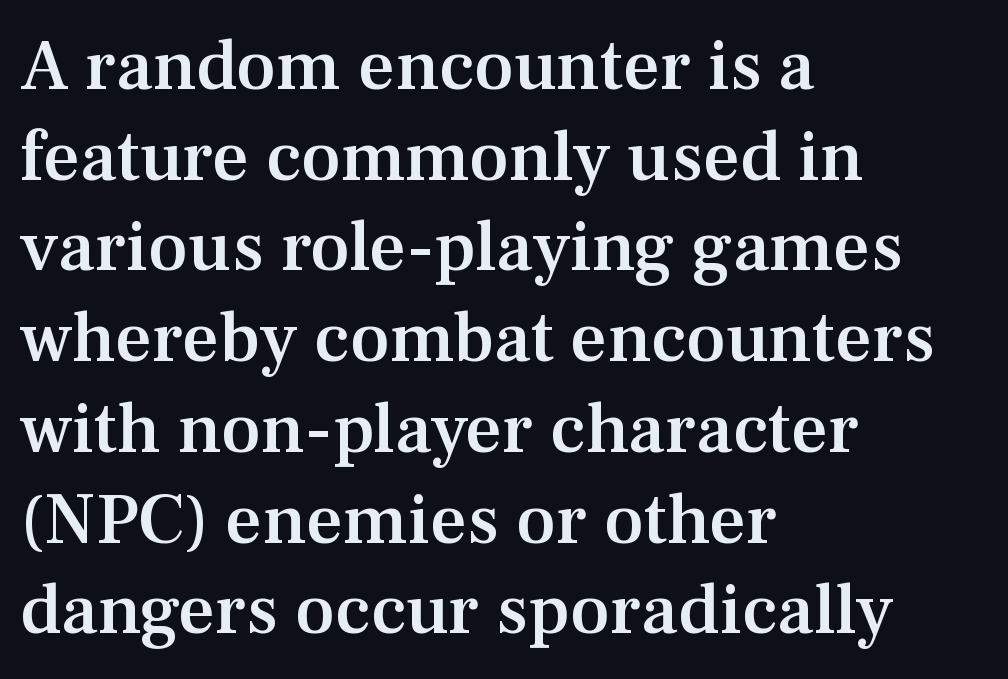
{"serif": "yes", "italic": "no", "bold": "semi", "weight": "semibold", "width": "normal", "stroke_contrast": "medium", "x_height": "medium", "monospaced": "no", "underline": "no", "align": "left", "line_spacing": "normal", "line_spacing_ratio": 1.26, "letter_spacing": "normal", "letter_spacing_em": 0.0, "glyph_px": 72}
